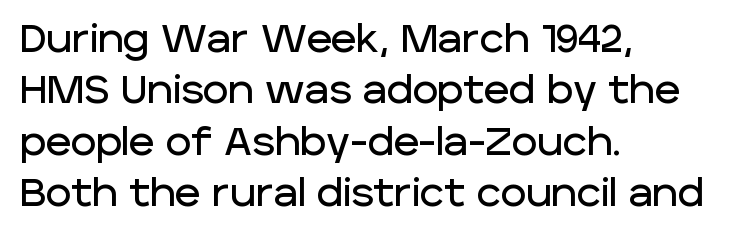
I'd call this a sans setting — the letters go barefoot. Every row of glyphs begins at an identical x-position on the left. Upright lettering throughout. The block of text has a typical density, with ordinary space between rows. You could not count columns in this text — the font is proportionally spaced.
